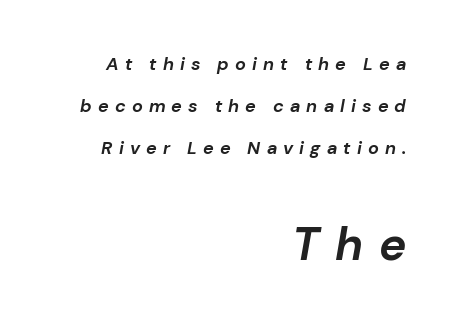
{"italic": "yes", "lean": "right", "slant_degrees": 10, "bold": "yes", "weight": "bold", "width": "normal", "stroke_contrast": "low", "x_height": "medium", "monospaced": "no", "underline": "no", "align": "right", "line_spacing": "loose", "line_spacing_ratio": 2.32, "letter_spacing": "wide", "letter_spacing_em": 0.34, "larger_block": "second", "size_ratio": 2.56, "glyph_px": 46}
